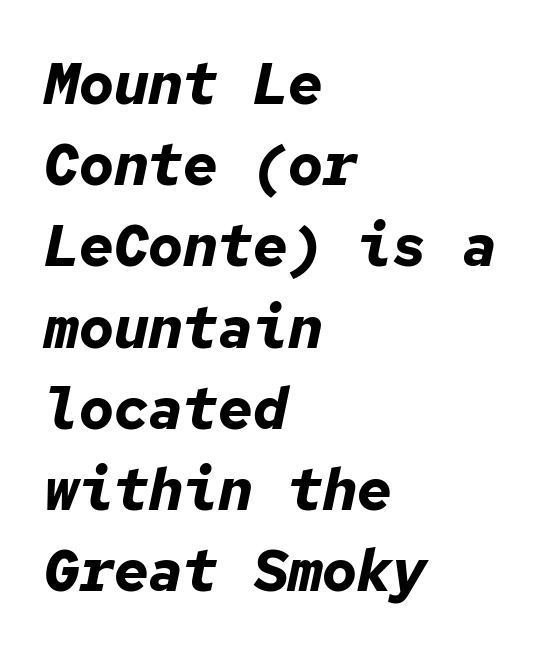
The letters march in equal steps, a hallmark of fixed-pitch type. The rows are spaced the way most documents space them. Style check: oblique. The space directly below the letters is spotless. Nobody touched the tracking dial on this one. Does the copy run flush right? No — it runs flush left.
